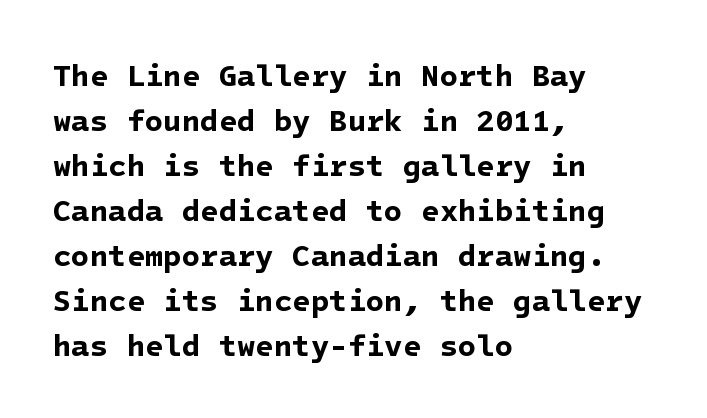
The image shows 30 px bold sans-serif type; set left-aligned, normal line spacing (1.5x), normal letter spacing, not underlined; low stroke contrast and a medium x-height.
